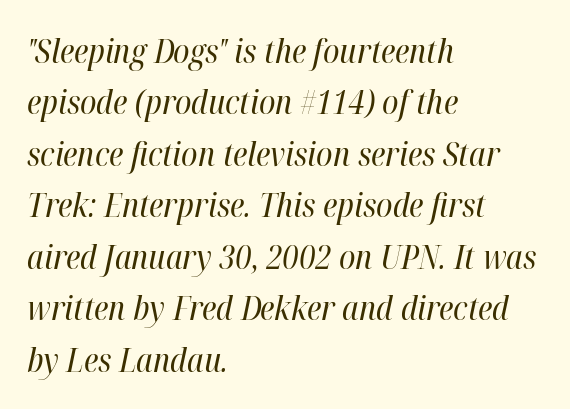
Q: Is the text bold? A: No.
Q: Is the text italic (slanted)? A: Yes, it leans right by about 12 degrees.
Q: Is the text underlined? A: No.
Q: How is the paragraph aligned? A: Left-aligned.
Q: Is the spacing between letters normal or unusually wide? A: Normal.
Q: Is the spacing between lines tight, normal or loose? A: Normal.
Q: Width (condensed, normal, or wide)? A: Condensed.
Q: Stroke contrast? A: High.
Q: x-height? A: Medium.
Q: Monospaced? A: No.
